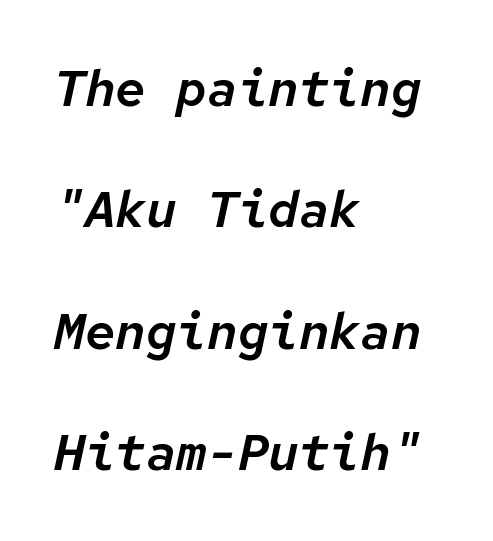
You could fit nearly another row in the gap between these rows. This rendering features lettering with no underline. There is no visible air inserted between adjacent glyphs. Slanted lettering throughout. The rendering uses typewriter-style spacing with identical character cells.
